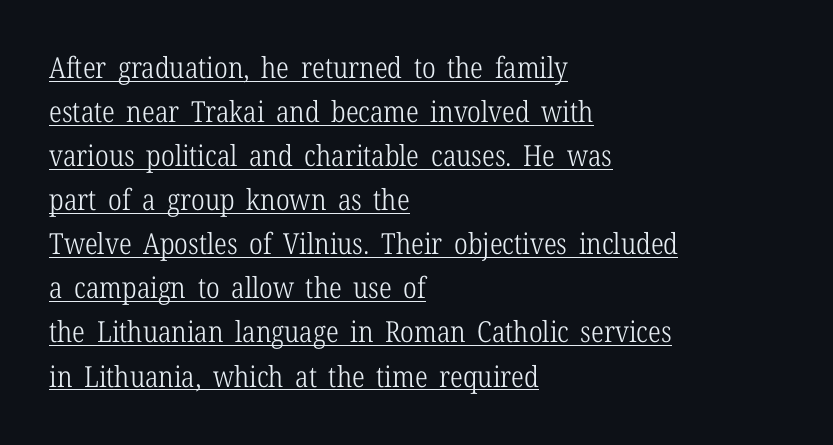
Q: Is the text bold? A: No.
Q: Is the text italic (slanted)? A: No, it is upright.
Q: Is the typeface a serif or a sans-serif typeface? A: Serif.
Q: Is the text underlined? A: Yes.
Q: How is the paragraph aligned? A: Left-aligned.
Q: Is the spacing between letters normal or unusually wide? A: Normal.
Q: Is the spacing between lines tight, normal or loose? A: Normal.
Q: Width (condensed, normal, or wide)? A: Condensed.
Q: Stroke contrast? A: Low.
Q: x-height? A: Medium.
Q: Monospaced? A: No.
